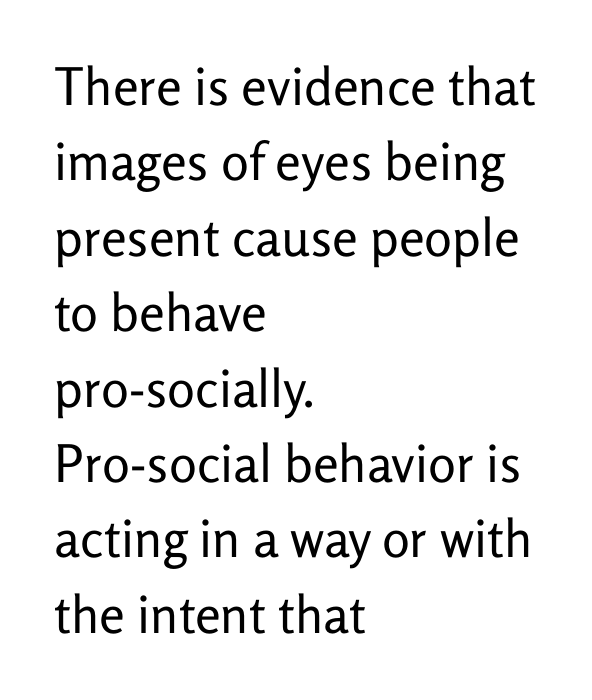
Q: Is the text bold? A: No.
Q: Is the text italic (slanted)? A: No, it is upright.
Q: Is the typeface a serif or a sans-serif typeface? A: Sans-serif.
Q: Is the text underlined? A: No.
Q: How is the paragraph aligned? A: Left-aligned.
Q: Is the spacing between letters normal or unusually wide? A: Normal.
Q: Is the spacing between lines tight, normal or loose? A: Normal.
Q: Width (condensed, normal, or wide)? A: Normal.
Q: Stroke contrast? A: Low.
Q: x-height? A: Medium.
Q: Monospaced? A: No.
